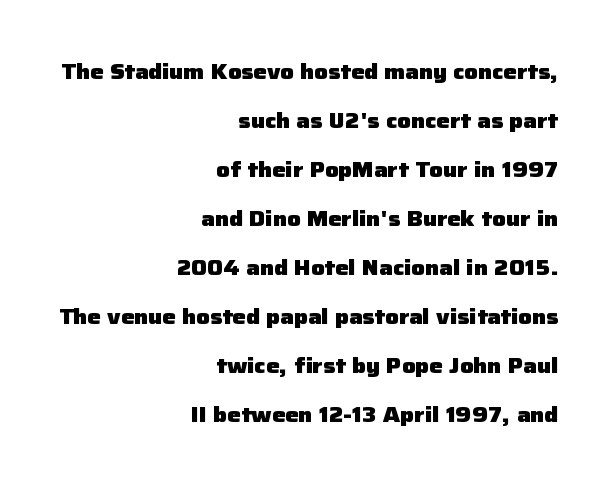
These lines stack with their right ends in a neat column. The face used here is rendered with its standard letterfit. The passage shown is not underscored anywhere. Honestly, the rows look like they've been pulled way apart.
